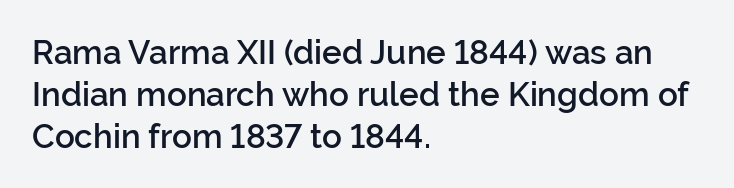
The font family rendered here belongs to the sans-serif group. If you measured baseline to baseline, you'd find a middling distance. The paragraph has a hard left edge and a soft right edge. Only glyphs here, with clear space below each row. Short note: letters normally spaced.
